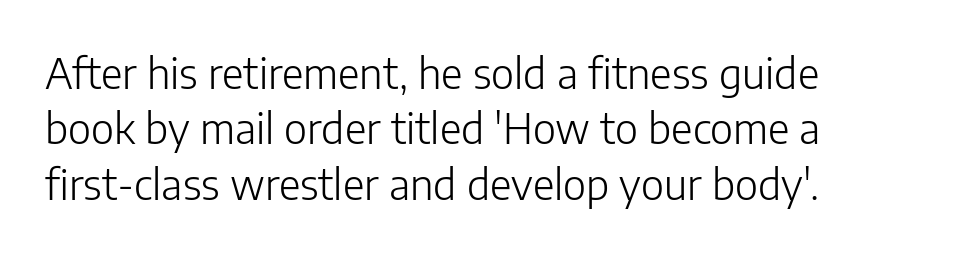
Rendered with straight, roman letterforms. The lines sit at an ordinary, default distance from one another. No word sits above an underline. Compared with typical body copy, the letter spacing here is the same. The weight tops out at a normal text grade.
